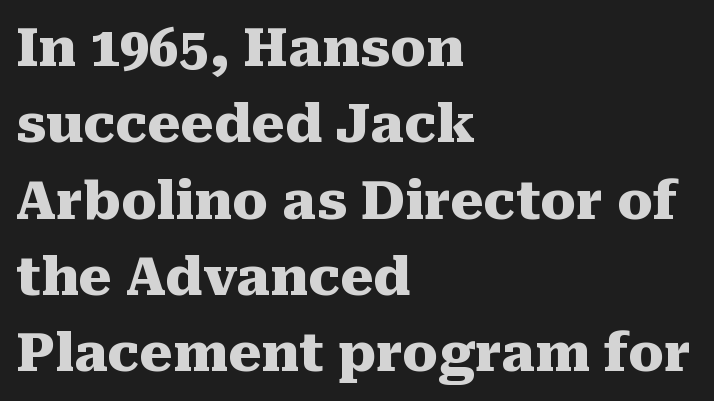
The image shows 53 px heavy serif type, upright; set left-aligned, normal line spacing (1.44x), normal letter spacing, not underlined; medium stroke contrast and a medium x-height.
